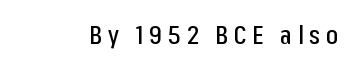
If you drew a line through each stem, it would be perfectly vertical. Inter-character spacing is expanded well beyond the font's built-in metrics. Each row of text sits above clean, open space.
